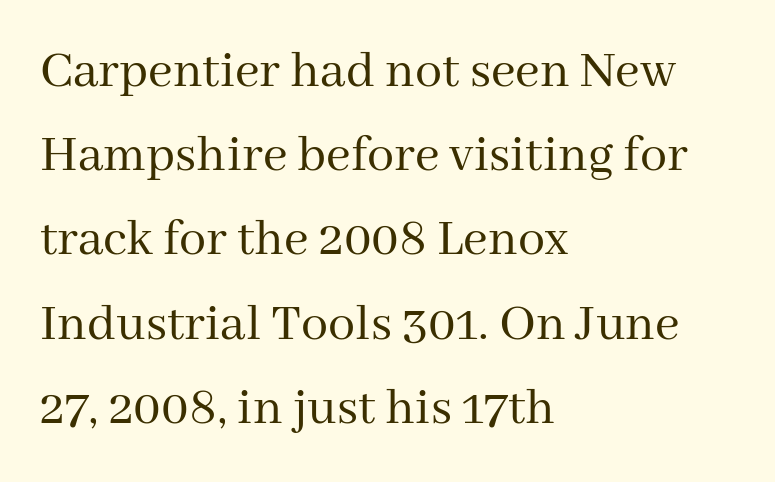
Nothing unusual about the tracking: characters are spaced as the font intends. The paragraph has a hard left edge and a soft right edge. Rendered with straight, roman letterforms. Nothing heavy about these letters — not bold at all.
